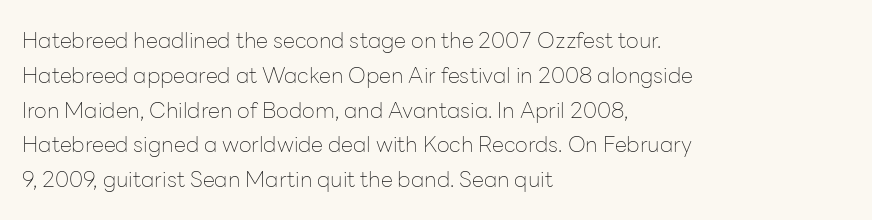
The image shows 22 px text type, upright; set left-aligned, normal line spacing (1.58x), normal letter spacing, not underlined.
